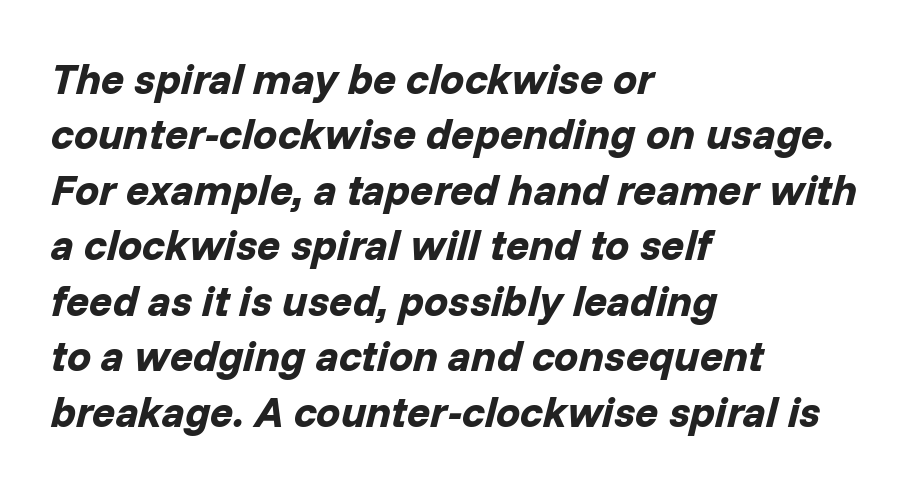
{"italic": "yes", "lean": "right", "slant_degrees": 14, "bold": "yes", "weight": "bold", "width": "normal", "stroke_contrast": "low", "x_height": "medium", "monospaced": "no", "underline": "no", "align": "left", "line_spacing": "normal", "line_spacing_ratio": 1.29, "letter_spacing": "normal", "letter_spacing_em": 0.0, "glyph_px": 43}
